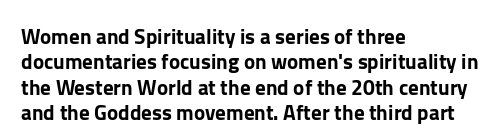
Q: Is the text italic (slanted)? A: No, it is upright.
Q: Is the text underlined? A: No.
Q: How is the paragraph aligned? A: Left-aligned.
Q: Is the spacing between letters normal or unusually wide? A: Normal.
